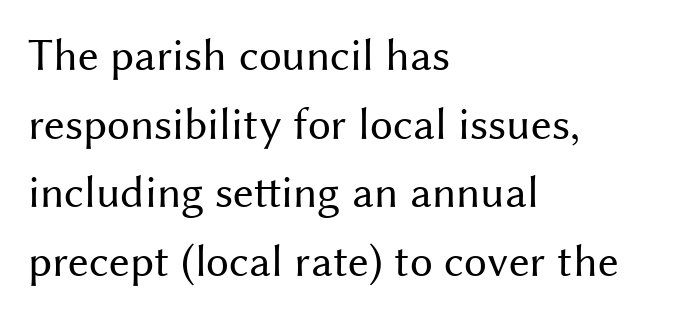
Q: Is the text bold? A: No.
Q: Is the text italic (slanted)? A: No, it is upright.
Q: Is the typeface a serif or a sans-serif typeface? A: Sans-serif.
Q: Is the text underlined? A: No.
Q: How is the paragraph aligned? A: Left-aligned.
Q: Is the spacing between letters normal or unusually wide? A: Normal.
Q: Is the spacing between lines tight, normal or loose? A: Normal.
Q: Width (condensed, normal, or wide)? A: Normal.
Q: Stroke contrast? A: Medium.
Q: x-height? A: Medium.
Q: Monospaced? A: No.
